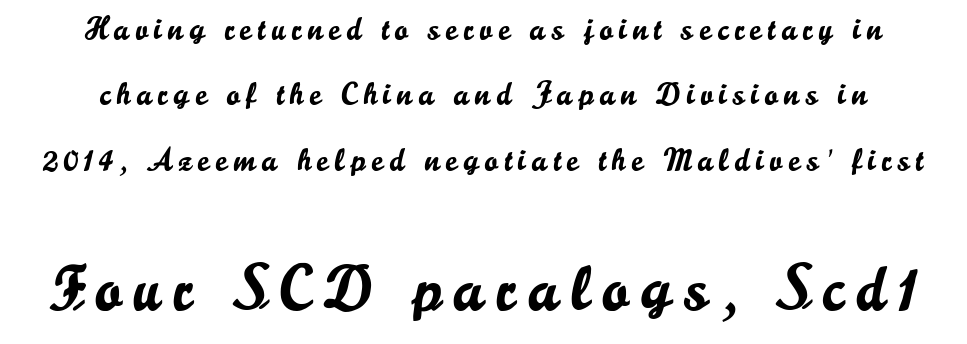
The image shows 64 px sans-serif type; set loose line spacing (2.04x), not underlined; the second (bottom) block is 2.0x larger; low stroke contrast and a small x-height.
